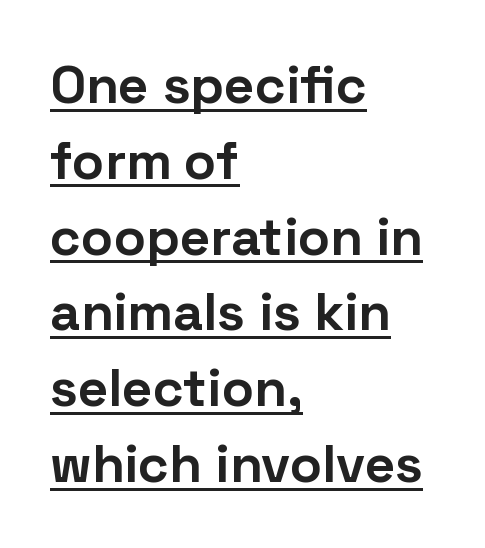
The image shows 53 px bold sans-serif type, upright; set left-aligned, normal line spacing (1.43x), normal letter spacing, underlined; low stroke contrast and a medium x-height.
